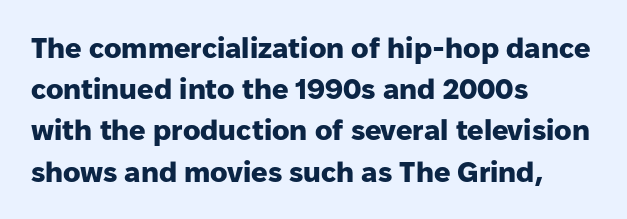
{"serif": "no", "italic": "no", "bold": "yes", "weight": "heavy", "width": "normal", "stroke_contrast": "low", "x_height": "medium", "monospaced": "no", "underline": "no", "align": "left", "line_spacing": "normal", "line_spacing_ratio": 1.42, "letter_spacing": "normal", "letter_spacing_em": 0.0, "glyph_px": 29}
